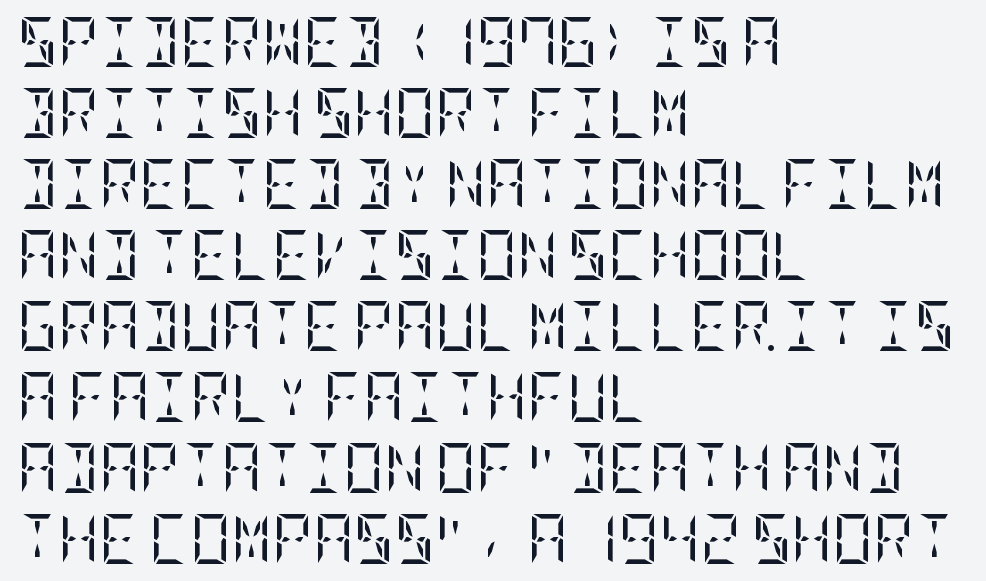
The image shows 50 px regular-weight, condensed serif type, upright; set left-aligned, normal line spacing (1.42x), normal letter spacing, not underlined; low stroke contrast and a large x-height.
